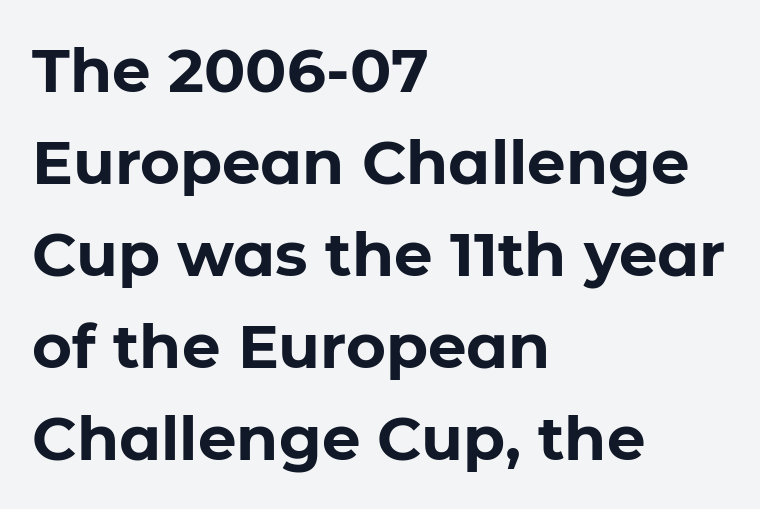
Q: Is the text bold? A: Yes.
Q: Is the text italic (slanted)? A: No, it is upright.
Q: Is the typeface a serif or a sans-serif typeface? A: Sans-serif.
Q: Is the text underlined? A: No.
Q: How is the paragraph aligned? A: Left-aligned.
Q: Is the spacing between letters normal or unusually wide? A: Normal.
Q: Is the spacing between lines tight, normal or loose? A: Normal.
Q: Width (condensed, normal, or wide)? A: Normal.
Q: Stroke contrast? A: Low.
Q: x-height? A: Medium.
Q: Monospaced? A: No.
